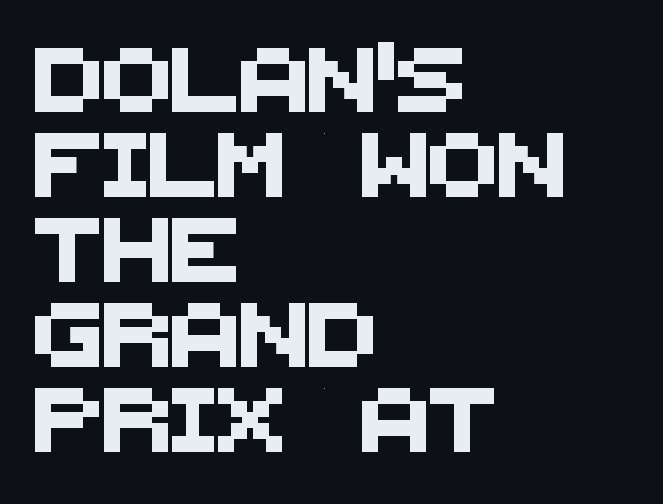
I'd call this a sans setting — the letters go barefoot. These lines are rendered in a variable-pitch font. Horizontal alignment here is leftward, the default for most running prose. The zone under the glyphs is completely vacant. Compared with typical paragraphs, the rows here are spaced about the same. What stands out about the letter spacing? Nothing — it is the standard amount.
